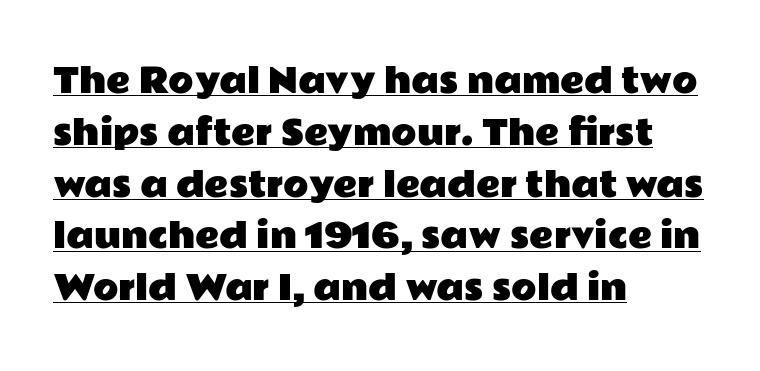
Looks like regular typesetting: each glyph gets only the width it needs. The designer left line spacing at the default. Posture: upright roman. There is no visible air inserted between adjacent glyphs.
